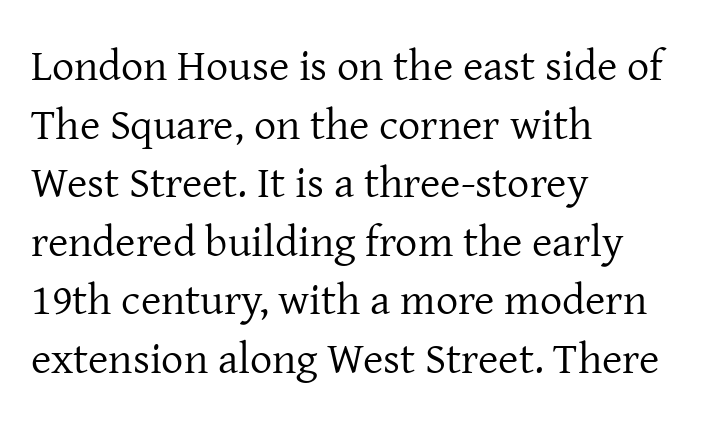
The image shows 44 px regular-weight serif type, upright; set left-aligned, normal line spacing (1.33x), normal letter spacing, not underlined; low stroke contrast and a medium x-height.
